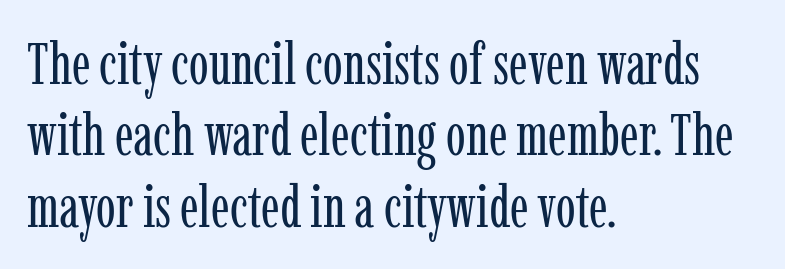
The image shows 59 px regular-weight, condensed serif type, upright; set left-aligned, line spacing 1.21x, normal letter spacing, not underlined; low stroke contrast and a medium x-height.
